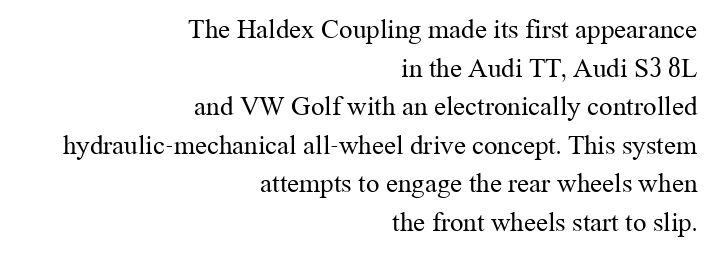
Anything drawn beneath the words? Only blank space. These lines are set flush right with a ragged left edge. Each word holds together tightly as a unit, with standard inter-letter gaps. The typography opts for an upright posture over an oblique one.
